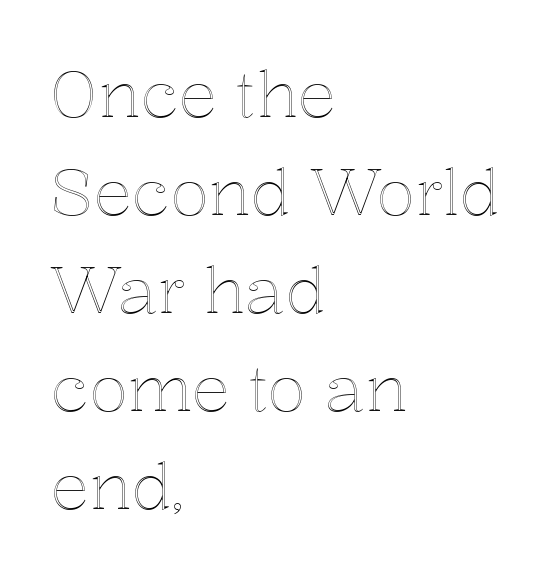
This rendering features lettering with no underline. Here the designer chose a conventional face with non-uniform glyph widths. The specimen reads as upright at a glance. Quick note: interline space is typical.
